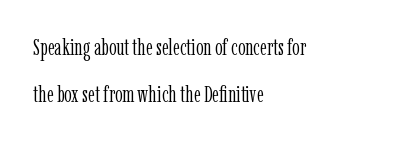
The image shows 23 px text type, upright; set left-aligned, loose line spacing (2.05x), normal letter spacing, not underlined.
